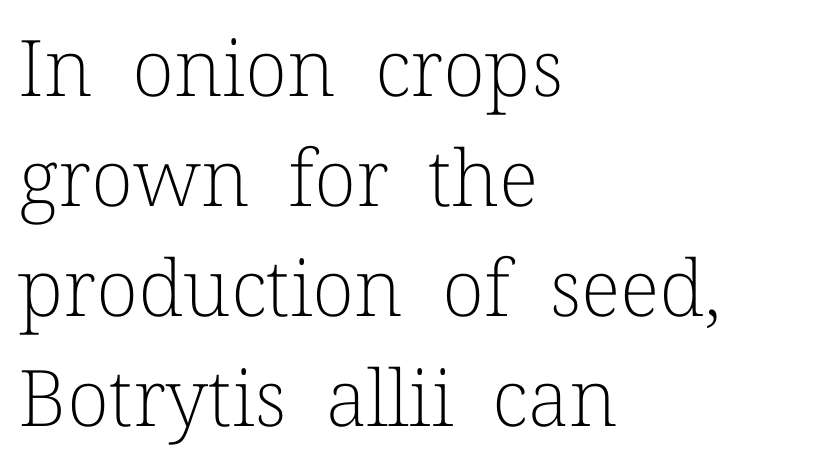
{"serif": "yes", "italic": "no", "bold": "no", "weight": "light", "width": "normal", "stroke_contrast": "low", "x_height": "medium", "monospaced": "no", "underline": "no", "align": "left", "line_spacing": "normal", "line_spacing_ratio": 1.41, "letter_spacing": "normal", "letter_spacing_em": 0.0, "glyph_px": 78}
